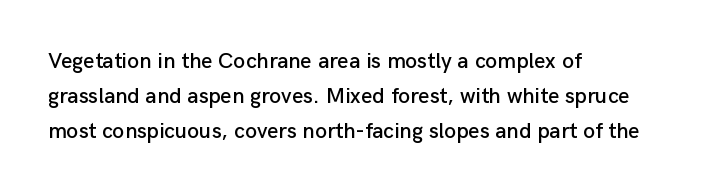
Q: Is the text italic (slanted)? A: No, it is upright.
Q: Is the text underlined? A: No.
Q: How is the paragraph aligned? A: Left-aligned.
Q: Is the spacing between letters normal or unusually wide? A: Normal.
Q: Is the spacing between lines tight, normal or loose? A: Normal.
